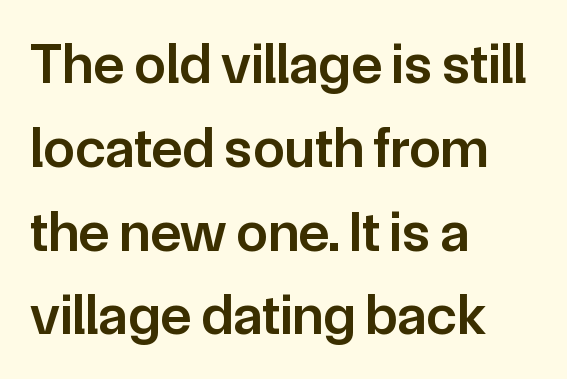
Q: Is the text bold? A: Semi-bold.
Q: Is the text italic (slanted)? A: No, it is upright.
Q: Is the typeface a serif or a sans-serif typeface? A: Sans-serif.
Q: Is the text underlined? A: No.
Q: How is the paragraph aligned? A: Left-aligned.
Q: Is the spacing between letters normal or unusually wide? A: Normal.
Q: Is the spacing between lines tight, normal or loose? A: Normal.
Q: Width (condensed, normal, or wide)? A: Normal.
Q: Stroke contrast? A: Low.
Q: x-height? A: Medium.
Q: Monospaced? A: No.
